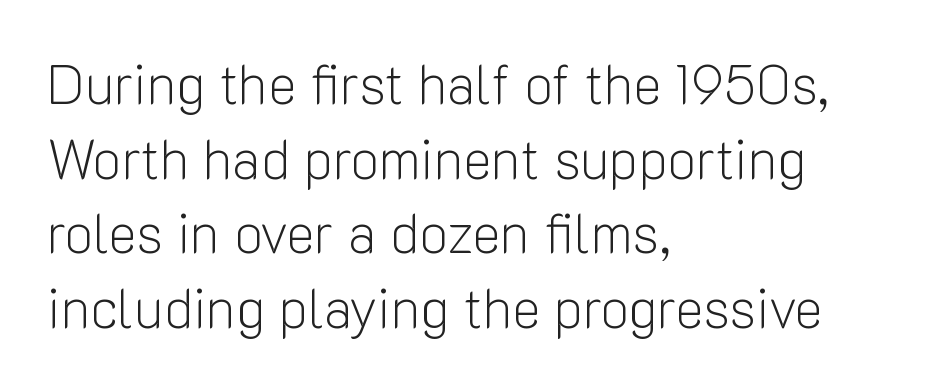
Q: Is the text bold? A: No.
Q: Is the text italic (slanted)? A: No, it is upright.
Q: Is the typeface a serif or a sans-serif typeface? A: Sans-serif.
Q: Is the text underlined? A: No.
Q: How is the paragraph aligned? A: Left-aligned.
Q: Is the spacing between letters normal or unusually wide? A: Normal.
Q: Is the spacing between lines tight, normal or loose? A: Normal.
Q: Width (condensed, normal, or wide)? A: Normal.
Q: Stroke contrast? A: Low.
Q: x-height? A: Medium.
Q: Monospaced? A: No.
